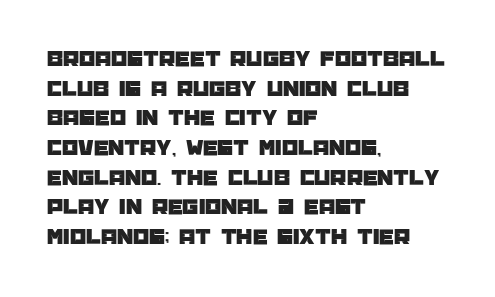
Q: Is the text italic (slanted)? A: No, it is upright.
Q: Is the text underlined? A: No.
Q: How is the paragraph aligned? A: Left-aligned.
Q: Is the spacing between letters normal or unusually wide? A: Normal.
Q: Is the spacing between lines tight, normal or loose? A: Normal.
